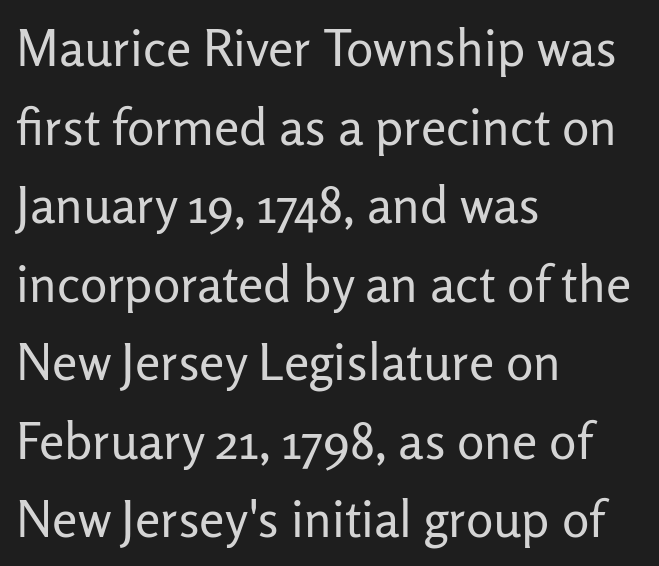
The image shows 51 px regular-weight sans-serif type, upright; set left-aligned, normal line spacing (1.54x), normal letter spacing, not underlined; low stroke contrast and a medium x-height.
